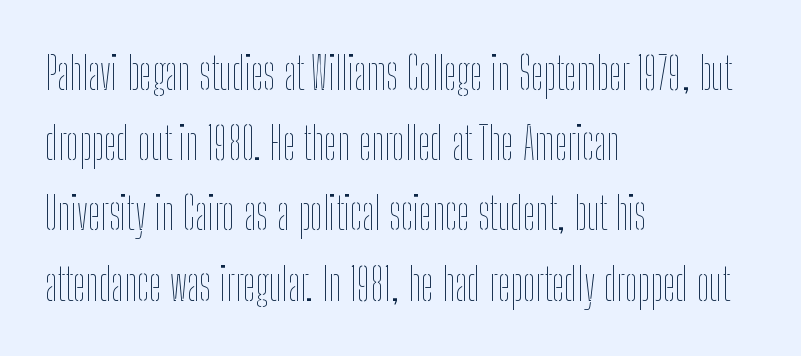
The image shows 45 px thin, condensed type, upright; set left-aligned, normal line spacing (1.56x), normal letter spacing, not underlined; low stroke contrast and a medium x-height.
